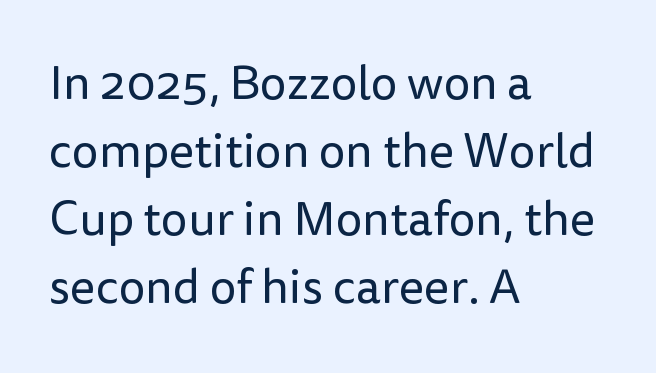
Looks like regular typesetting: each glyph gets only the width it needs. The designer left line spacing at the default. This sample uses a sans-serif face. Letter spacing: default.
